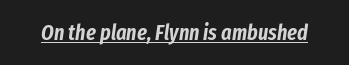
Descenders here cross a horizontal rule under the line. You can tell it's italic because the verticals aren't actually vertical. You could call the tracking neutral — neither tight nor loose.
